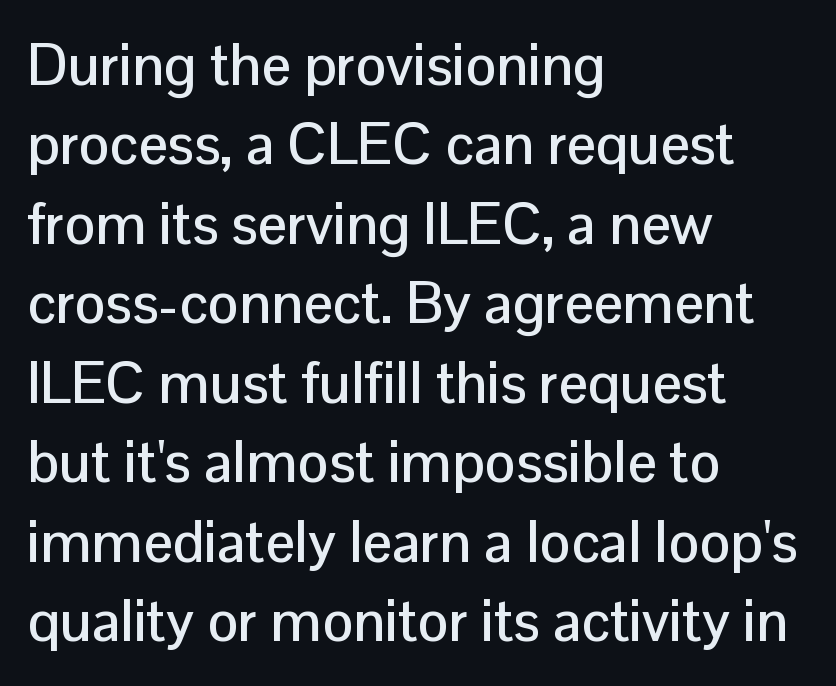
Q: Is the text italic (slanted)? A: No, it is upright.
Q: Is the typeface a serif or a sans-serif typeface? A: Sans-serif.
Q: Is the text underlined? A: No.
Q: How is the paragraph aligned? A: Left-aligned.
Q: Is the spacing between letters normal or unusually wide? A: Normal.
Q: Is the spacing between lines tight, normal or loose? A: Normal.
Q: Width (condensed, normal, or wide)? A: Normal.
Q: Stroke contrast? A: Low.
Q: x-height? A: Medium.
Q: Monospaced? A: No.
